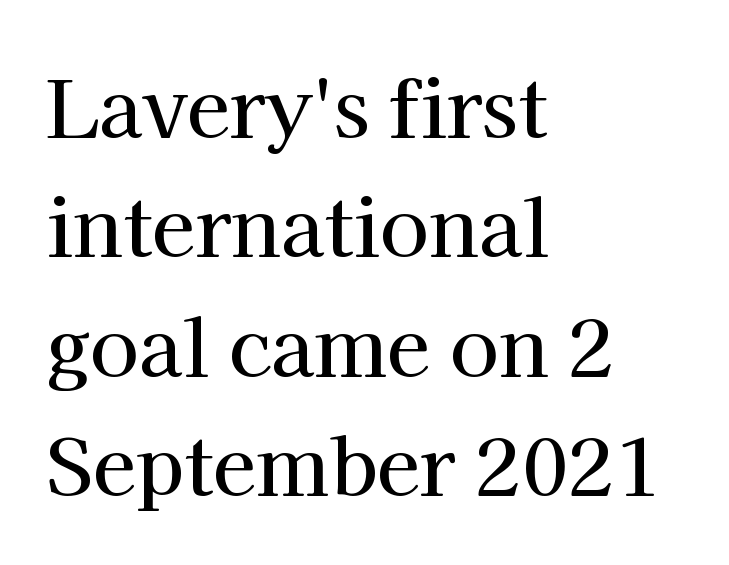
Q: Is the text italic (slanted)? A: No, it is upright.
Q: Is the typeface a serif or a sans-serif typeface? A: Serif.
Q: Is the text underlined? A: No.
Q: How is the paragraph aligned? A: Left-aligned.
Q: Is the spacing between letters normal or unusually wide? A: Normal.
Q: Is the spacing between lines tight, normal or loose? A: Normal.
Q: Width (condensed, normal, or wide)? A: Normal.
Q: Stroke contrast? A: High.
Q: x-height? A: Medium.
Q: Monospaced? A: No.
